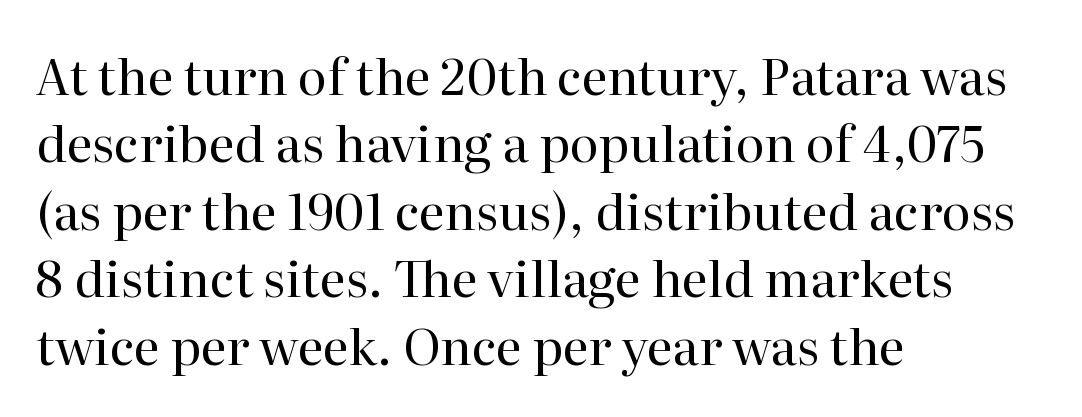
{"serif": "yes", "italic": "no", "bold": "no", "weight": "regular", "width": "normal", "stroke_contrast": "high", "x_height": "medium", "monospaced": "no", "underline": "no", "align": "left", "line_spacing": "normal", "line_spacing_ratio": 1.35, "letter_spacing": "normal", "letter_spacing_em": 0.0, "glyph_px": 50}
